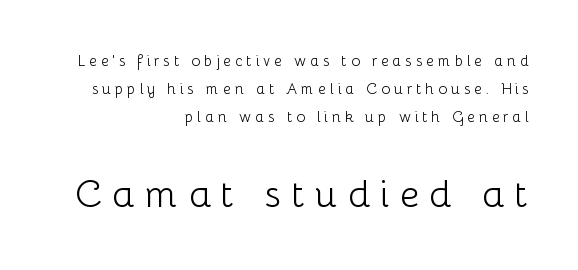
{"serif": "no", "italic": "no", "bold": "no", "weight": "light", "width": "normal", "stroke_contrast": "low", "x_height": "medium", "monospaced": "no", "underline": "no", "align": "right", "line_spacing_ratio": 1.86, "letter_spacing": "wide", "letter_spacing_em": 0.25, "larger_block": "second", "size_ratio": 2.53, "glyph_px": 38}
